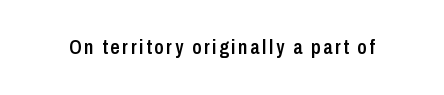
Q: Is the text bold? A: Semi-bold.
Q: Is the text italic (slanted)? A: No, it is upright.
Q: Is the text underlined? A: No.
